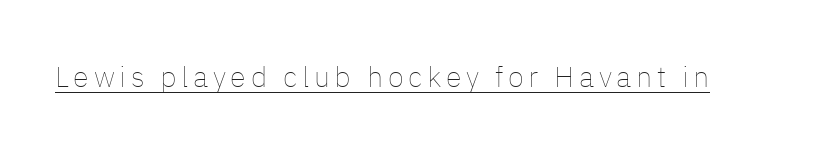
Each letter keeps its own natural width here, so spacing adapts to shape. The strokes are not fattened; the text isn't bold. Looks like someone drew a line under every word here. Upright lettering throughout.
